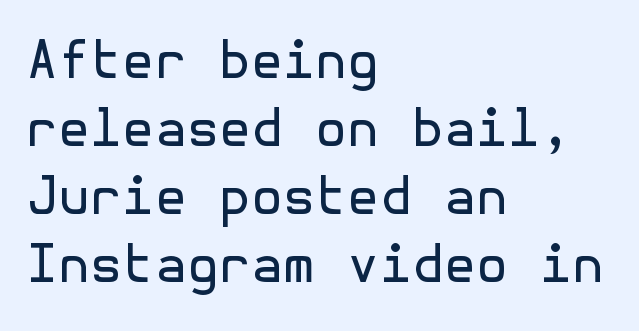
The image shows 52 px regular-weight sans-serif type, upright; set left-aligned, normal line spacing (1.31x), normal letter spacing, not underlined; a medium x-height.
